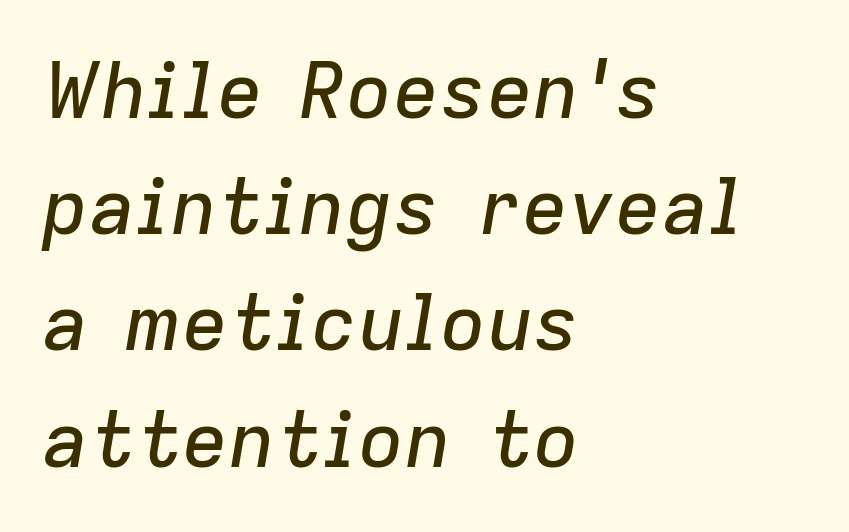
Line spacing here is normal. The letterforms sit shoulder to shoulder at normal distance. Type without underlining. Is this a fixed-width face? No — the glyphs have proportional, varying widths. Layout note: lines flush left.
